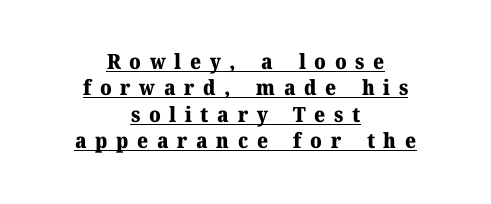
The image shows 21 px bold type, upright; set centered, normal line spacing (1.26x), unusually wide letter spacing (+0.41 em), underlined.
